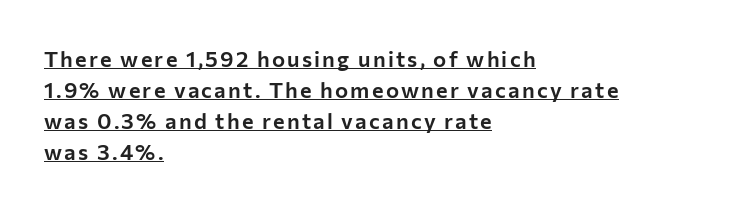
The image shows 22 px text type, upright; set left-aligned, normal line spacing (1.41x), underlined.
